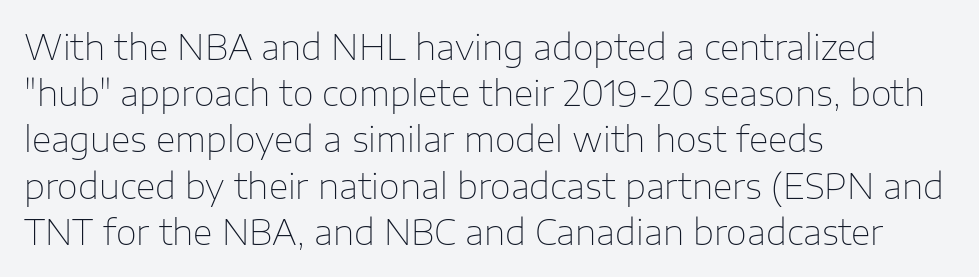
The image shows 34 px thin sans-serif type, upright; set left-aligned, normal line spacing (1.36x), normal letter spacing, not underlined; low stroke contrast and a medium x-height.
